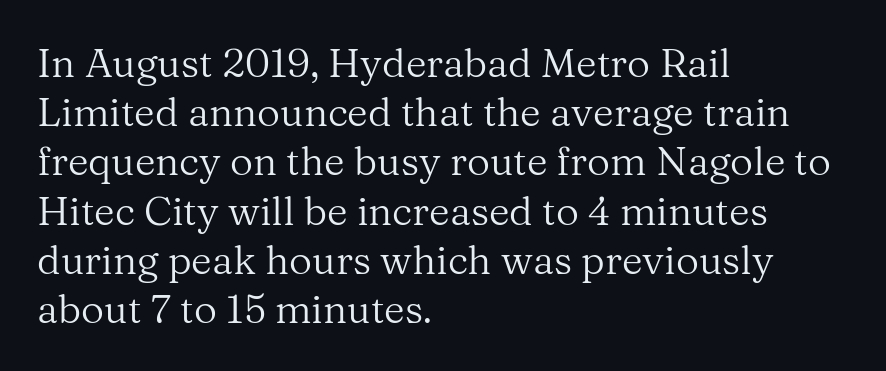
Q: Is the text bold? A: No.
Q: Is the text italic (slanted)? A: No, it is upright.
Q: Is the typeface a serif or a sans-serif typeface? A: Serif.
Q: Is the text underlined? A: No.
Q: How is the paragraph aligned? A: Left-aligned.
Q: Is the spacing between letters normal or unusually wide? A: Normal.
Q: Width (condensed, normal, or wide)? A: Normal.
Q: Stroke contrast? A: Medium.
Q: x-height? A: Medium.
Q: Monospaced? A: No.
